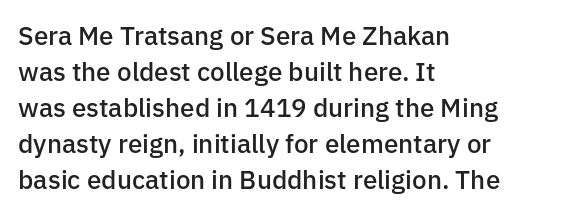
{"italic": "no", "bold": "semi", "underline": "no", "align": "left", "line_spacing": "normal", "line_spacing_ratio": 1.38, "letter_spacing": "normal", "letter_spacing_em": 0.0, "glyph_px": 26}
